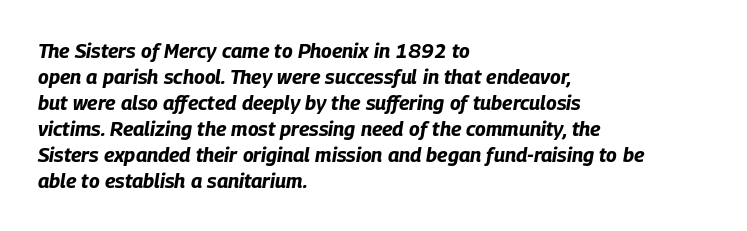
Q: Is the text bold? A: Yes.
Q: Is the text italic (slanted)? A: Yes, it leans right by about 9 degrees.
Q: Is the text underlined? A: No.
Q: How is the paragraph aligned? A: Left-aligned.
Q: Is the spacing between letters normal or unusually wide? A: Normal.
Q: Is the spacing between lines tight, normal or loose? A: Normal.
